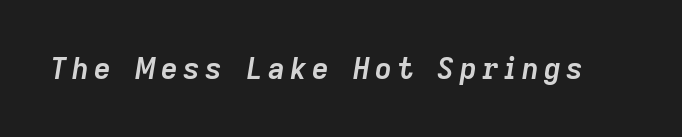
Q: Is the text bold? A: Yes.
Q: Is the text italic (slanted)? A: Yes, it leans right by about 9 degrees.
Q: Is the text underlined? A: No.
Q: Width (condensed, normal, or wide)? A: Normal.
Q: Stroke contrast? A: Low.
Q: x-height? A: Medium.
Q: Monospaced? A: No.
